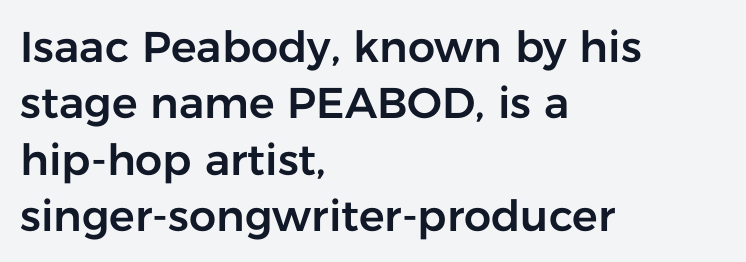
Q: Is the text italic (slanted)? A: No, it is upright.
Q: Is the typeface a serif or a sans-serif typeface? A: Sans-serif.
Q: Is the text underlined? A: No.
Q: How is the paragraph aligned? A: Left-aligned.
Q: Is the spacing between letters normal or unusually wide? A: Normal.
Q: Is the spacing between lines tight, normal or loose? A: Normal.
Q: Width (condensed, normal, or wide)? A: Normal.
Q: Stroke contrast? A: Low.
Q: x-height? A: Medium.
Q: Monospaced? A: No.
